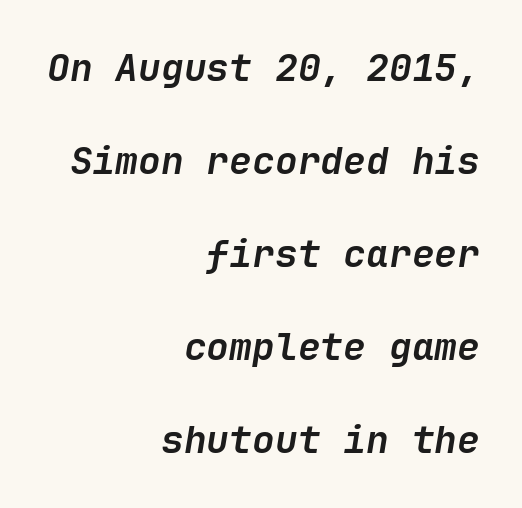
{"italic": "yes", "lean": "right", "slant_degrees": 9, "bold": "yes", "weight": "semibold", "width": "normal", "stroke_contrast": "low", "x_height": "medium", "underline": "no", "align": "right", "line_spacing": "loose", "line_spacing_ratio": 2.45, "letter_spacing": "normal", "letter_spacing_em": 0.0, "glyph_px": 38}
